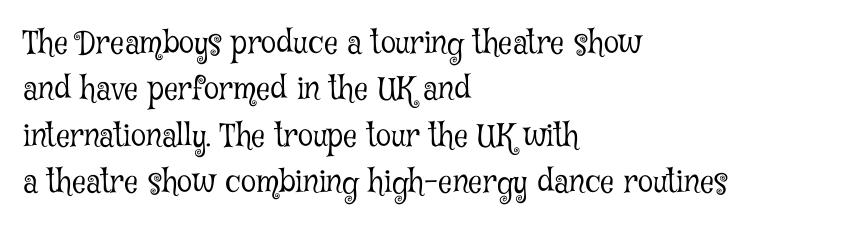
The image shows 31 px light, condensed serif type, upright; set left-aligned, normal line spacing (1.5x), normal letter spacing, not underlined; low stroke contrast and a medium x-height.
